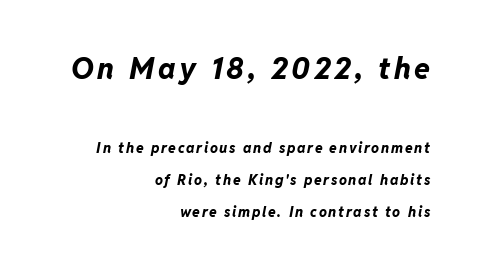
Stroke thickness is high; the sample reads as a true bold. A flush-right, rag-left setting is used for this passage. The rendering uses a large line-height, opening up the rows. Larger block? The one above; the one below is distinctly smaller.
